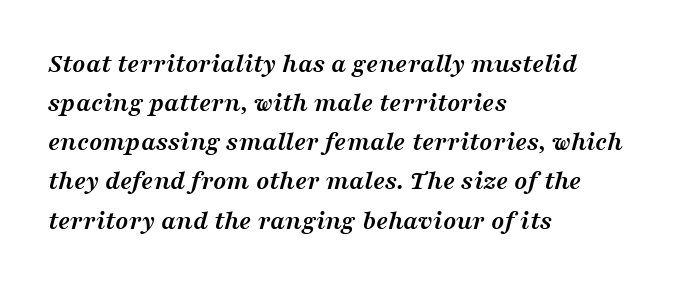
The setting favours the left margin, as ordinary paragraphs usually do. The area under the type is left untouched. Honestly, the letter spacing is just normal — you wouldn't notice it. The line-height multiplier appears to be the usual default.
